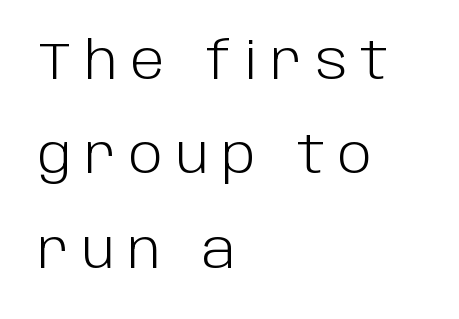
The image shows 51 px light sans-serif type, upright; set left-aligned, line spacing 1.85x, unusually wide letter spacing (+0.26 em), not underlined; low stroke contrast and a large x-height.
